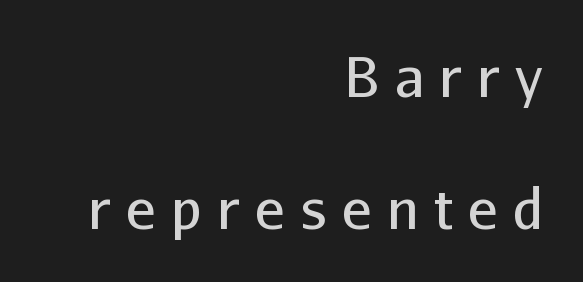
Examine the stroke ends and you'll find no serifs. Here the designer chose a conventional face with non-uniform glyph widths. No heavy texture on the line: the type isn't bold. Compared with typical body copy, the letter spacing here is much looser. Horizontally, the lines are justified to the trailing edge only. Words float on clear page, feet unadorned.
